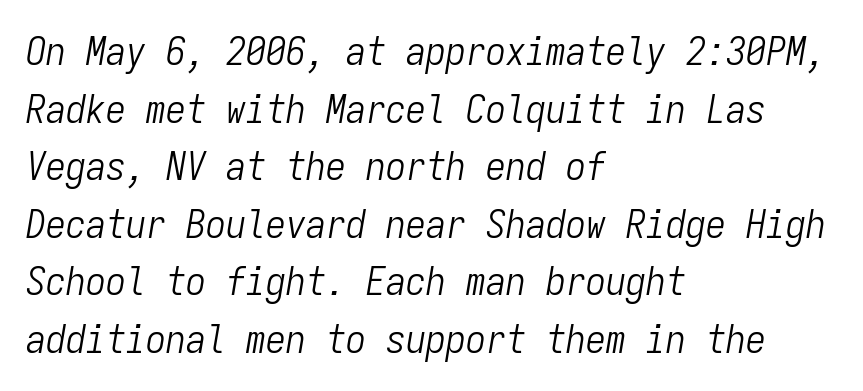
{"italic": "yes", "lean": "right", "slant_degrees": 9, "bold": "no", "weight": "light", "width": "condensed", "stroke_contrast": "low", "x_height": "medium", "monospaced": "yes", "underline": "no", "align": "left", "line_spacing": "normal", "line_spacing_ratio": 1.44, "letter_spacing": "normal", "letter_spacing_em": 0.0, "glyph_px": 40}
